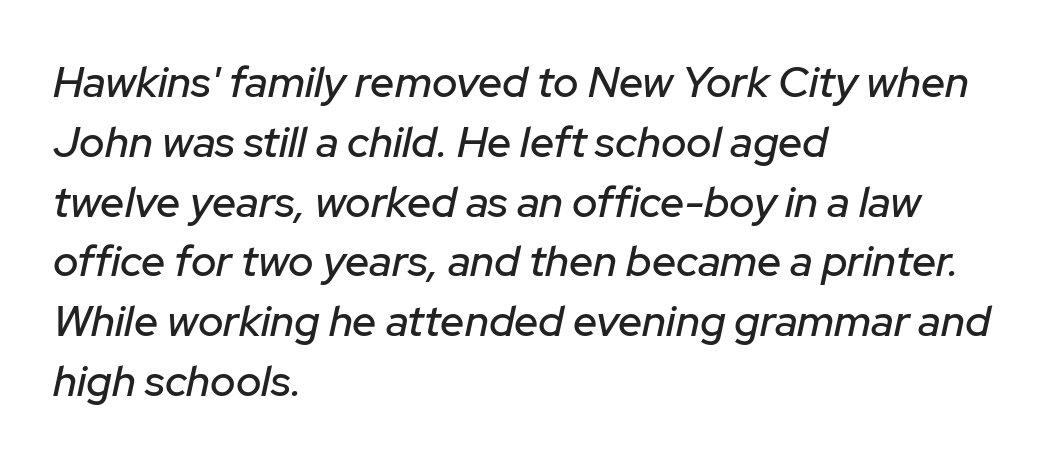
Is this a fixed-width face? No — the glyphs have proportional, varying widths. When letters slant like this, we call the style italic. The rendering uses a moderate line-height, typical for paragraphs. The strip under each line holds only bare page.
